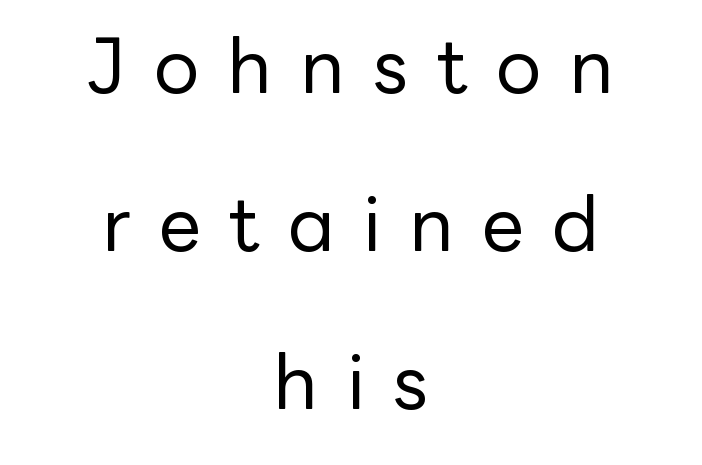
{"serif": "no", "italic": "no", "bold": "no", "weight": "regular", "width": "normal", "stroke_contrast": "low", "x_height": "medium", "monospaced": "no", "underline": "no", "align": "center", "line_spacing": "loose", "line_spacing_ratio": 2.08, "letter_spacing": "wide", "letter_spacing_em": 0.37, "glyph_px": 76}
